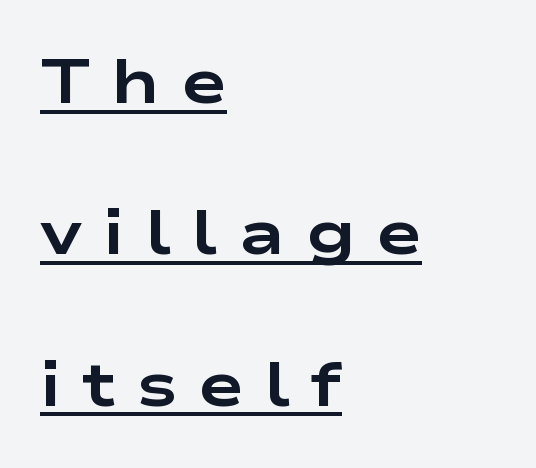
The image shows 62 px bold, wide sans-serif type, upright; set left-aligned, loose line spacing (2.44x), unusually wide letter spacing (+0.33 em), underlined; low stroke contrast and a medium x-height.
